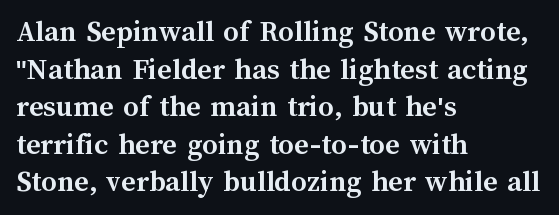
The image shows 31 px semibold type, upright; set left-aligned, line spacing 1.21x, normal letter spacing, not underlined; medium stroke contrast and a medium x-height.
